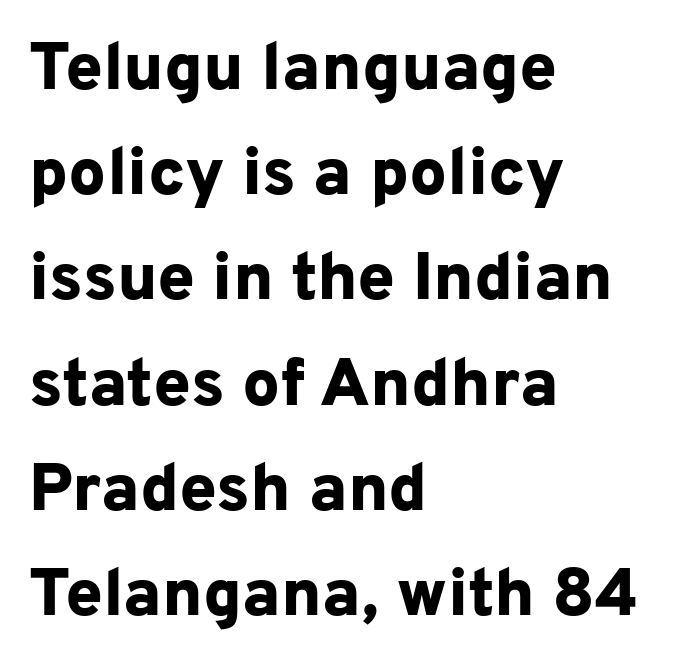
{"serif": "no", "italic": "no", "bold": "yes", "weight": "bold", "width": "normal", "stroke_contrast": "low", "x_height": "medium", "monospaced": "no", "underline": "no", "align": "left", "line_spacing": "normal", "line_spacing_ratio": 1.57, "letter_spacing": "normal", "letter_spacing_em": 0.0, "glyph_px": 67}
